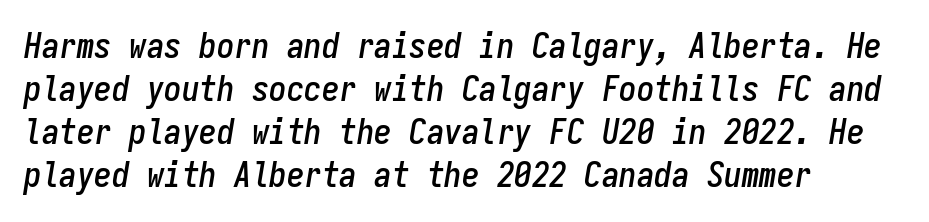
The image shows 35 px condensed type, italic (leaning right), monospaced; set left-aligned, line spacing 1.23x, normal letter spacing, not underlined; low stroke contrast and a medium x-height.
